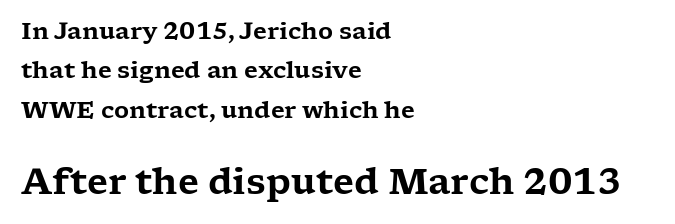
These lines were composed using upright roman letters. Layout note: lines flush left. This layout puts the modest block above and the oversized block below. Default kerning and tracking; the words read as compact shapes.
